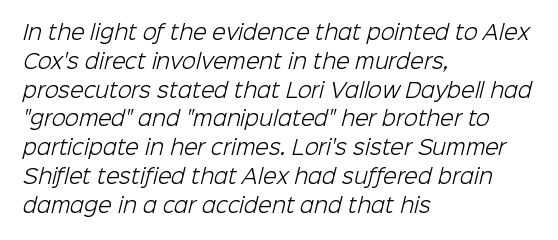
{"bold": "no", "underline": "no", "align": "left", "line_spacing": "normal", "line_spacing_ratio": 1.44, "letter_spacing": "normal", "letter_spacing_em": 0.0, "glyph_px": 20}
